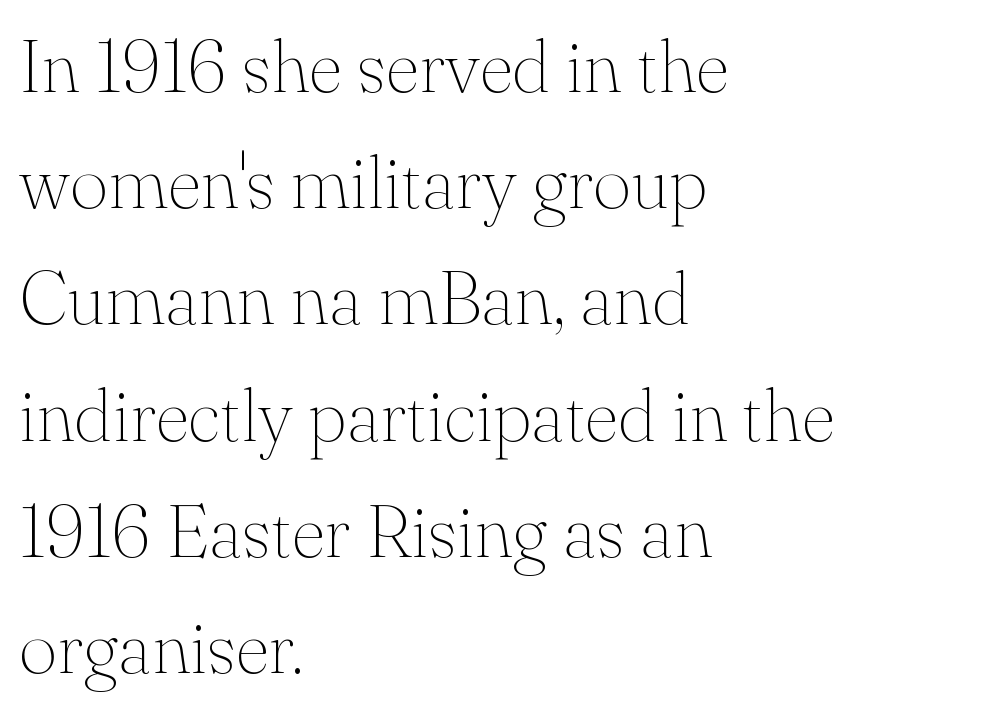
The image shows 74 px thin serif type, upright; set left-aligned, normal line spacing (1.57x), normal letter spacing, not underlined; medium stroke contrast and a small x-height.
